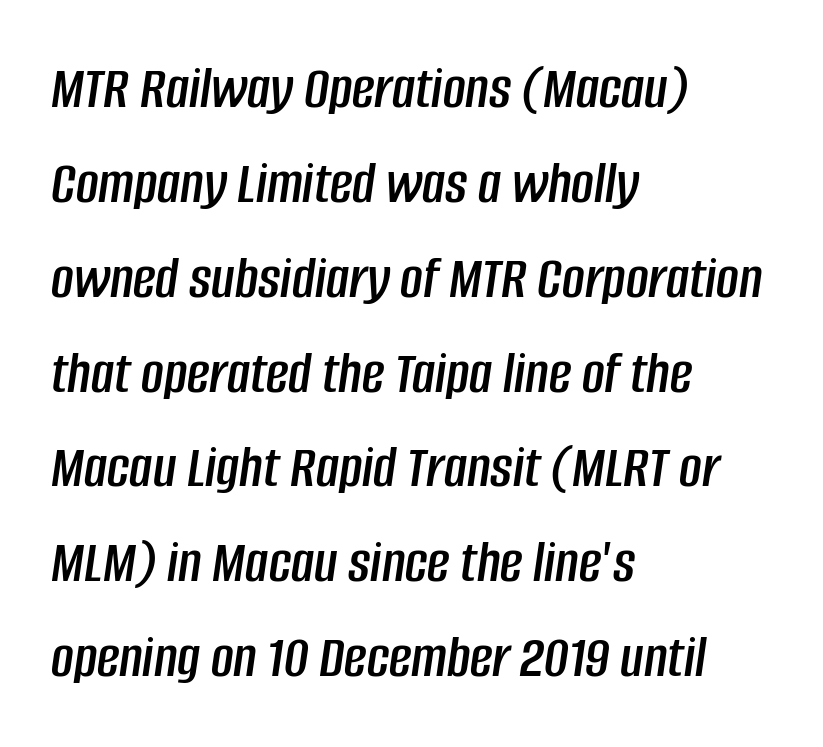
The image shows 62 px condensed type, italic (leaning right); set left-aligned, normal line spacing (1.53x), normal letter spacing, not underlined; low stroke contrast and a large x-height.
